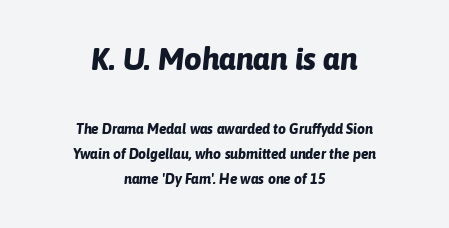
Q: Is the text bold? A: Yes.
Q: Is the text italic (slanted)? A: Yes, it leans right by about 6 degrees.
Q: Is the text underlined? A: No.
Q: How is the paragraph aligned? A: Centered.
Q: Is the spacing between letters normal or unusually wide? A: Normal.
Q: Which block of text is set in a larger size, the first (top) or the second (bottom)? A: The first (top) one.
Q: Width (condensed, normal, or wide)? A: Normal.
Q: Stroke contrast? A: Low.
Q: x-height? A: Medium.
Q: Monospaced? A: No.
